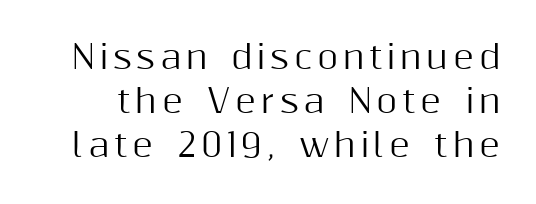
This block has exactly the height ordinary leading produces. Upright lettering throughout. The baseline area is clear. Note: no serifs on the glyphs.
